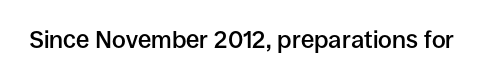
{"italic": "no", "bold": "semi", "underline": "no", "letter_spacing": "normal", "letter_spacing_em": 0.0, "glyph_px": 24}
